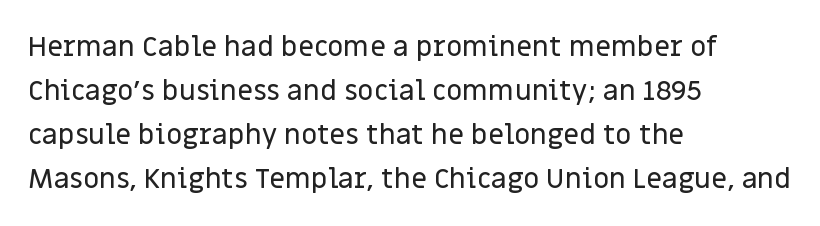
These lines keep a tight, regular rhythm from letter to letter. Observe the absence of serifs on each vertical stroke in this sample. The words here are not underlined. Do the characters align in a grid? No, the font is proportional. Line spacing here is normal.
